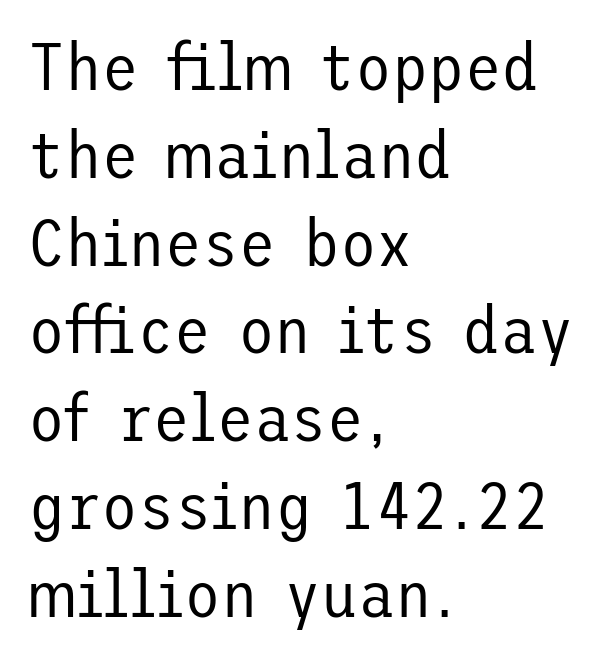
Q: Is the text bold? A: No.
Q: Is the text italic (slanted)? A: No, it is upright.
Q: Is the typeface a serif or a sans-serif typeface? A: Sans-serif.
Q: Is the text underlined? A: No.
Q: How is the paragraph aligned? A: Left-aligned.
Q: Is the spacing between letters normal or unusually wide? A: Normal.
Q: Is the spacing between lines tight, normal or loose? A: Normal.
Q: Width (condensed, normal, or wide)? A: Normal.
Q: Stroke contrast? A: Low.
Q: x-height? A: Medium.
